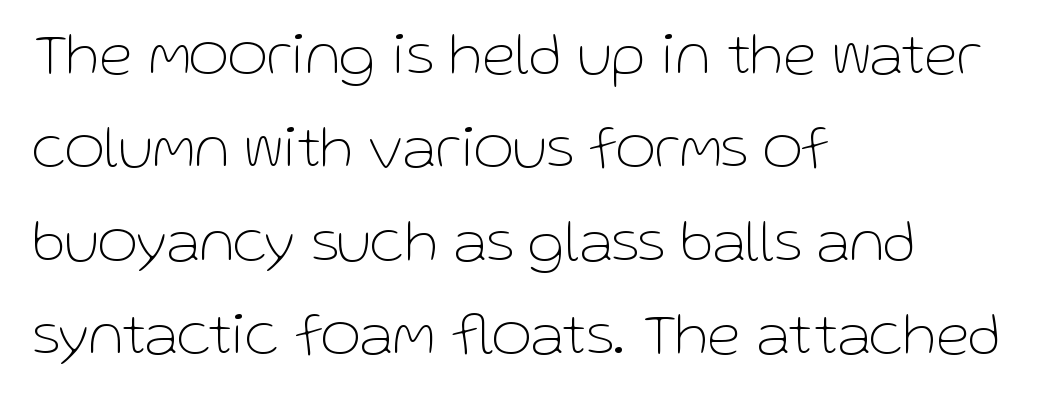
{"serif": "no", "italic": "no", "bold": "no", "weight": "thin", "width": "normal", "stroke_contrast": "low", "x_height": "medium", "monospaced": "no", "underline": "no", "align": "left", "line_spacing": "normal", "line_spacing_ratio": 1.53, "letter_spacing": "normal", "letter_spacing_em": 0.0, "glyph_px": 61}
